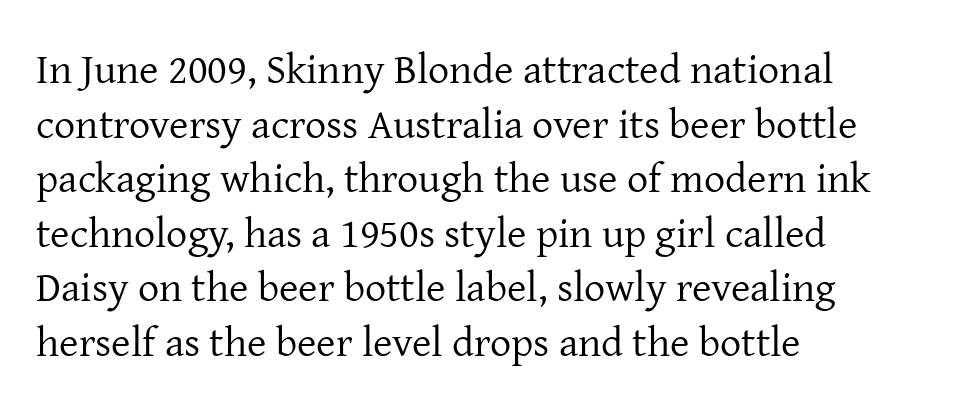
Any mark beneath the type? The region is blank. Short note: letters normally spaced. Compared with a typical body face, this is equally light or lighter still. Each letter keeps its own natural width here, so spacing adapts to shape.
